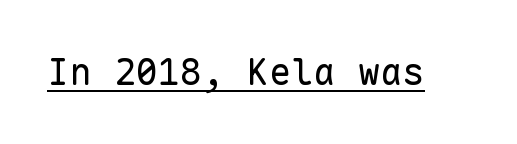
{"serif": "no", "italic": "no", "bold": "no", "weight": "regular", "width": "normal", "stroke_contrast": "low", "x_height": "medium", "monospaced": "yes", "underline": "yes", "letter_spacing": "normal", "letter_spacing_em": 0.0, "glyph_px": 37}
